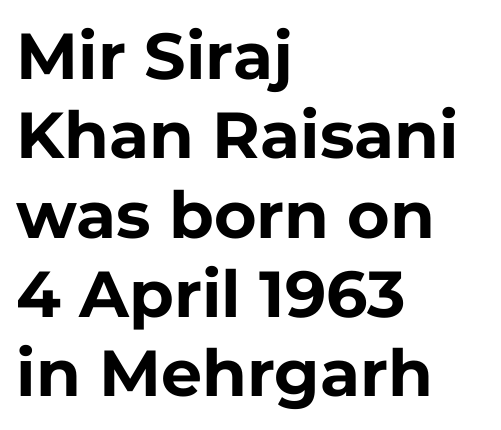
Spacing verdict: proportional, widths tailored to each character. This sample uses plain, unmodified letter spacing. Thick stems and heavy bowls — unmistakably bold. This sample is left-justified, so line endings fall wherever the words run out. Italic? Not at all — the glyphs are vertical. Check where the strokes stop: nothing finishes them off — pure sans.
